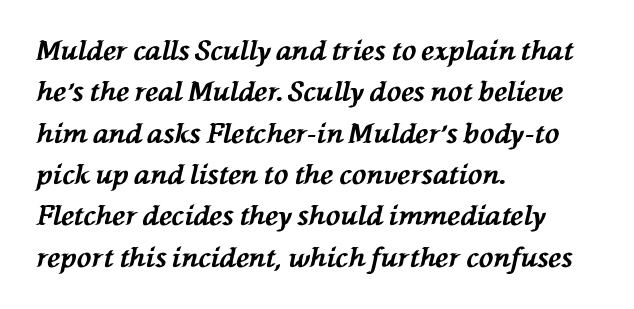
The image shows 27 px bold type, italic (leaning left); set left-aligned, normal line spacing (1.53x), normal letter spacing, not underlined.
